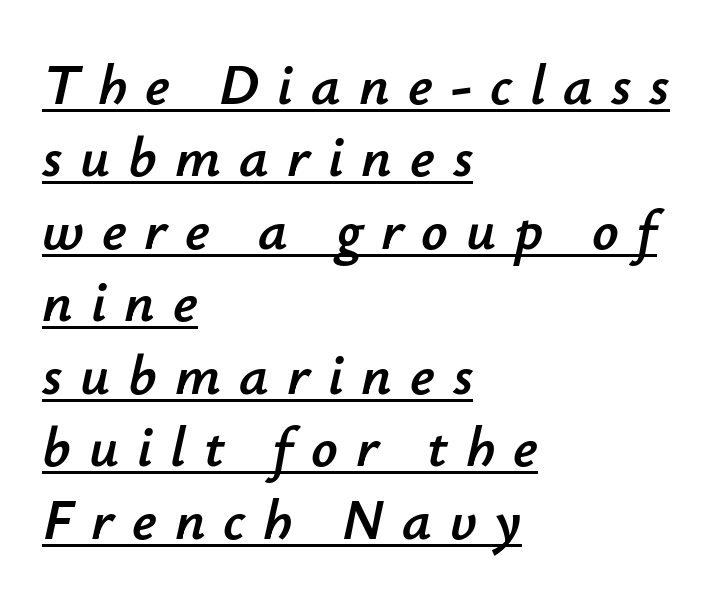
Tracking here is generous; glyphs stand well apart from one another. Check the space under the baseline: a stroke is drawn there. The passage shown is typed in a proportional face where columns would drift. Each new line begins a customary step beneath the previous one.
